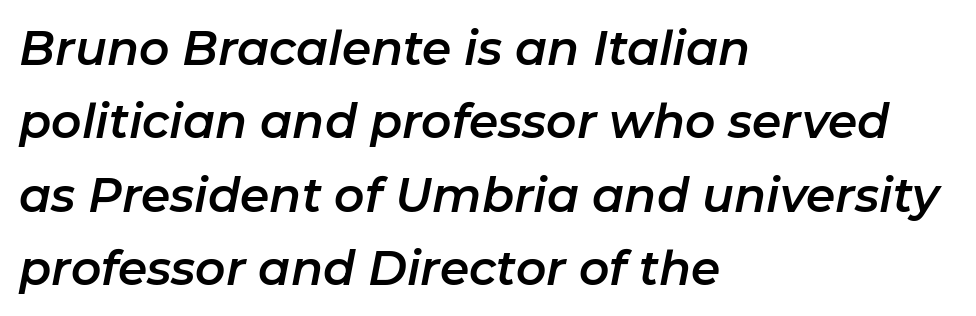
{"italic": "yes", "lean": "right", "slant_degrees": 11, "width": "normal", "stroke_contrast": "low", "x_height": "medium", "monospaced": "no", "underline": "no", "align": "left", "line_spacing": "normal", "line_spacing_ratio": 1.56, "letter_spacing": "normal", "letter_spacing_em": 0.0, "glyph_px": 47}
